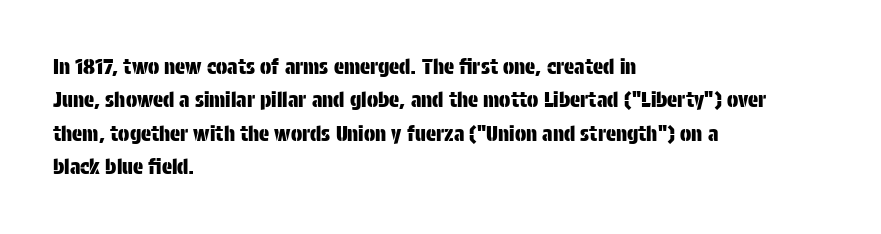
The image shows 21 px text type, upright; set left-aligned, normal line spacing (1.59x), normal letter spacing, not underlined.
